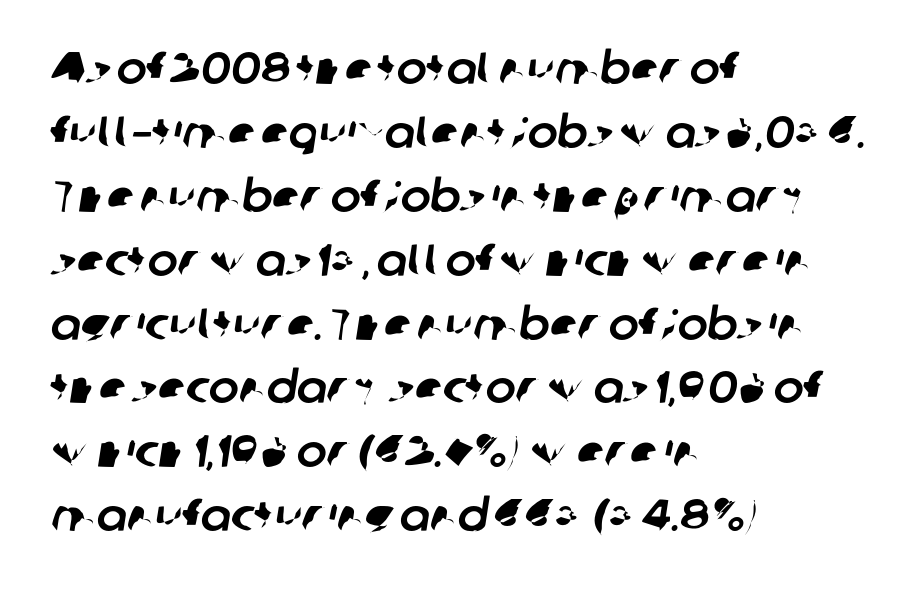
Q: Is the typeface a serif or a sans-serif typeface? A: Sans-serif.
Q: Is the text underlined? A: No.
Q: How is the paragraph aligned? A: Left-aligned.
Q: Is the spacing between letters normal or unusually wide? A: Normal.
Q: Is the spacing between lines tight, normal or loose? A: Normal.
Q: Width (condensed, normal, or wide)? A: Normal.
Q: Stroke contrast? A: Low.
Q: x-height? A: Medium.
Q: Monospaced? A: No.
